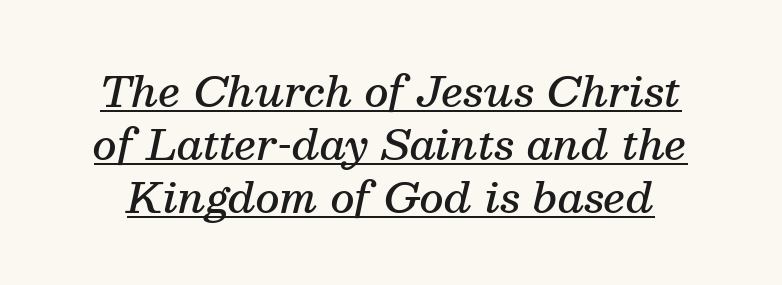
Q: Is the text bold? A: Semi-bold.
Q: Is the text italic (slanted)? A: Yes, it leans right by about 13 degrees.
Q: Is the typeface a serif or a sans-serif typeface? A: Serif.
Q: Is the text underlined? A: Yes.
Q: Is the spacing between letters normal or unusually wide? A: Normal.
Q: Is the spacing between lines tight, normal or loose? A: Normal.
Q: Width (condensed, normal, or wide)? A: Normal.
Q: Stroke contrast? A: Medium.
Q: x-height? A: Medium.
Q: Monospaced? A: No.
